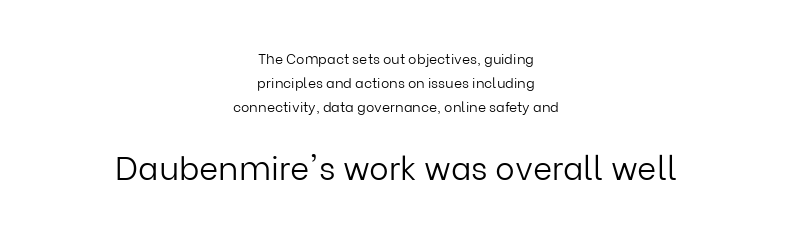
Note: no serifs on the glyphs. Note: smaller setting up top, larger setting below. Bold? No — there's no thickening of the strokes. Just letters on the line, the space beneath them empty.
